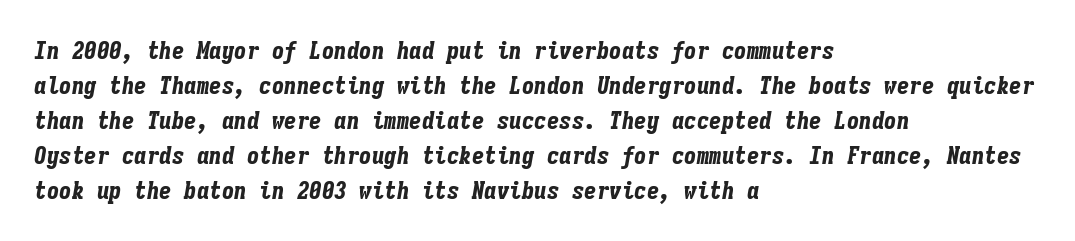
Q: Is the text bold? A: Yes.
Q: Is the text italic (slanted)? A: Yes, it leans right by about 9 degrees.
Q: Is the text underlined? A: No.
Q: How is the paragraph aligned? A: Left-aligned.
Q: Is the spacing between letters normal or unusually wide? A: Normal.
Q: Is the spacing between lines tight, normal or loose? A: Normal.
